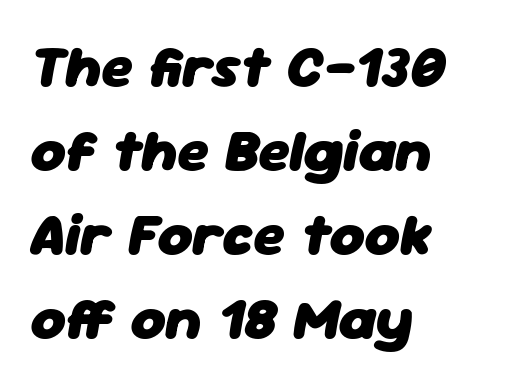
Nobody touched the tracking dial on this one. Character widths vary here, with narrow letters taking less room than wide ones. Style check: oblique. A student would call this left alignment; a typographer would say flush left, rag right. Leading matches the norm, producing a regular column. Weight check: bold — yes, fully.
